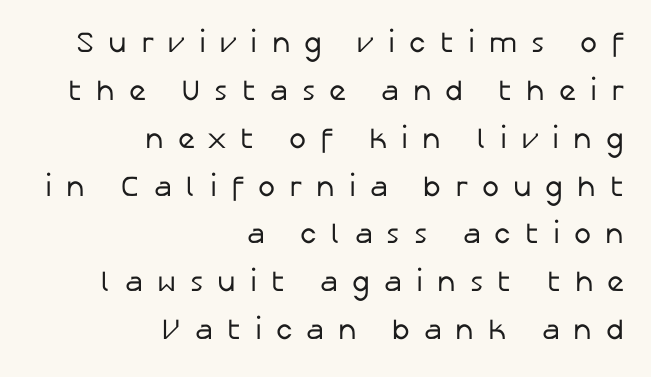
{"serif": "no", "italic": "no", "bold": "no", "weight": "regular", "width": "normal", "stroke_contrast": "low", "x_height": "medium", "monospaced": "no", "underline": "no", "align": "right", "line_spacing": "normal", "line_spacing_ratio": 1.65, "letter_spacing": "wide", "letter_spacing_em": 0.48, "glyph_px": 29}
